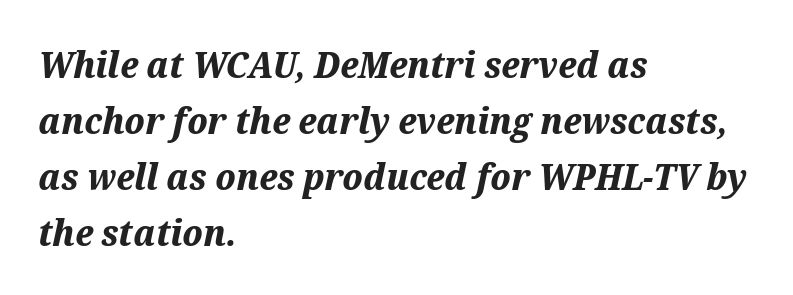
The image shows 37 px bold type, italic (leaning right); set left-aligned, normal line spacing (1.51x), normal letter spacing, not underlined; medium stroke contrast and a medium x-height.
